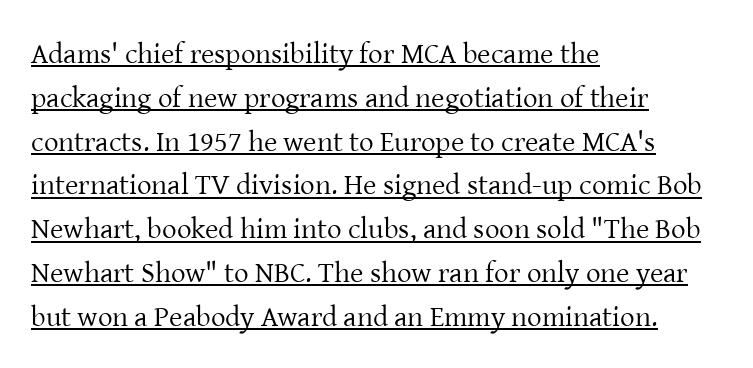
{"serif": "yes", "italic": "no", "bold": "no", "weight": "regular", "width": "normal", "stroke_contrast": "low", "x_height": "medium", "monospaced": "no", "underline": "yes", "align": "left", "line_spacing": "normal", "line_spacing_ratio": 1.51, "letter_spacing": "normal", "letter_spacing_em": 0.0, "glyph_px": 29}
